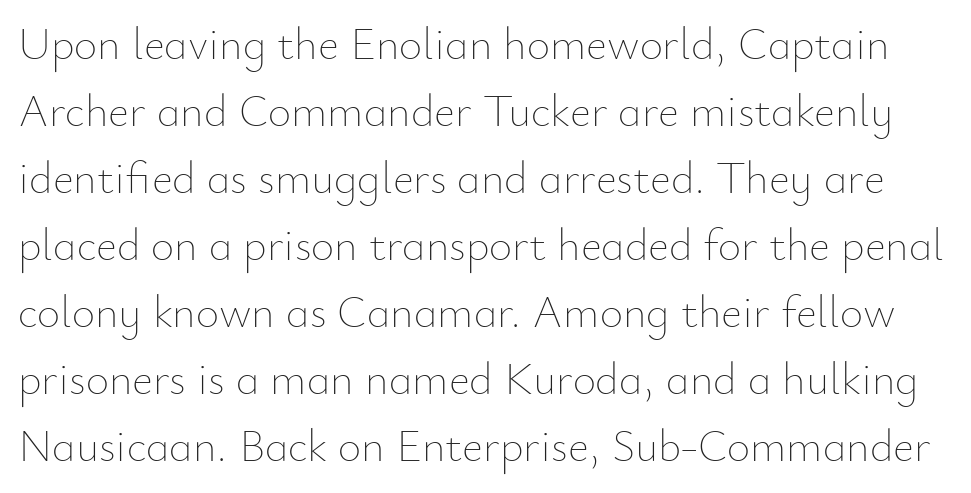
The image shows 45 px thin type, upright; set normal line spacing (1.49x), normal letter spacing, not underlined; low stroke contrast and a small x-height.
